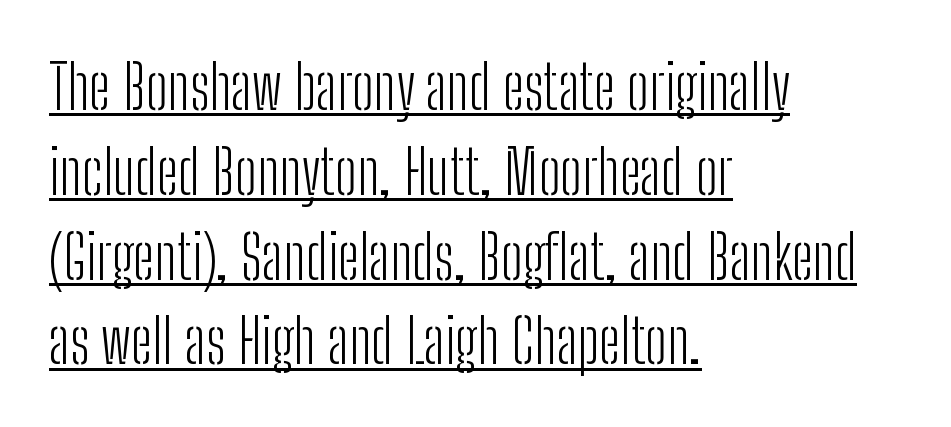
The image shows 61 px light, condensed sans-serif type, upright; set left-aligned, normal line spacing (1.39x), normal letter spacing, underlined; low stroke contrast and a medium x-height.
